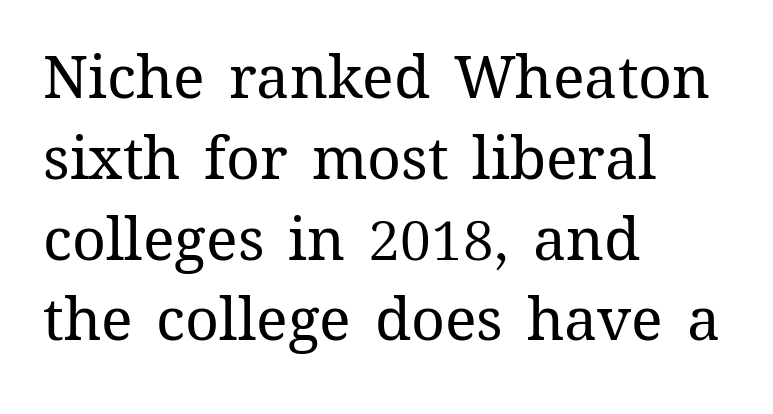
These lines are rendered in a variable-pitch font. The horizontal fit of the characters is conventional and even. Italic: no, the glyphs are upright roman. Vertical stems look standard width or narrower in stroke. No word sits above an underline. Interline gaps are of average width in this sample.
